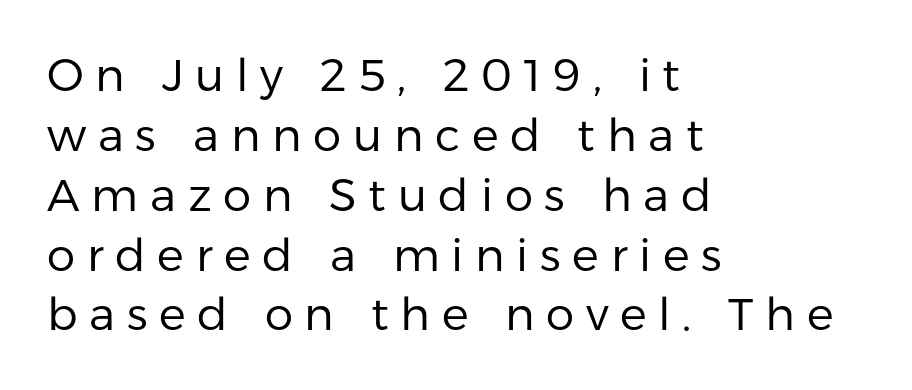
Posture: vertical. The typeface has the unassuming heft of standard copy or less. Descenders are the only things crossing below the line. One glance says typical: line gaps are just what's usual. The letters advance in unequal steps, a hallmark of proportional type. Reading down the block, your eye returns to a fixed left position each line.
